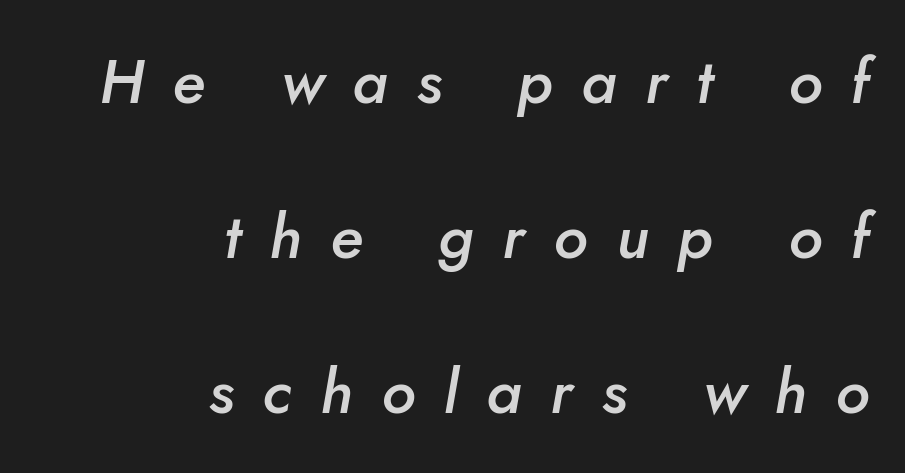
The image shows 62 px semibold type, italic (leaning right); set right-aligned, loose line spacing (2.5x), unusually wide letter spacing (+0.46 em), not underlined; low stroke contrast and a small x-height.
